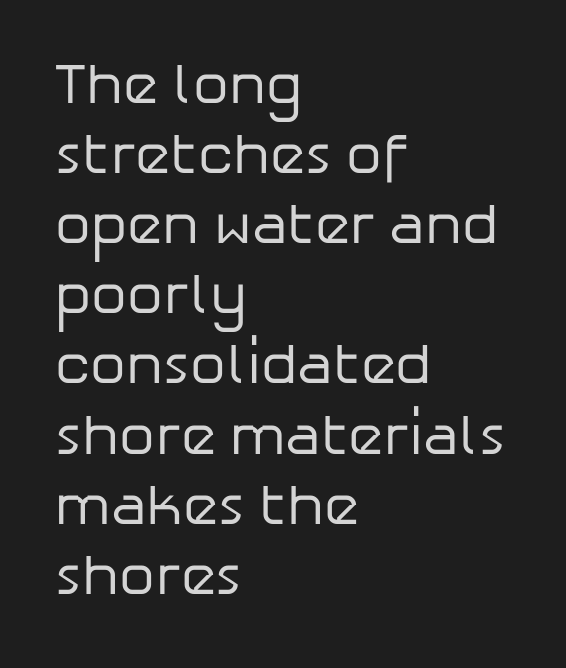
Q: Is the text bold? A: No.
Q: Is the text italic (slanted)? A: No, it is upright.
Q: Is the typeface a serif or a sans-serif typeface? A: Sans-serif.
Q: Is the text underlined? A: No.
Q: How is the paragraph aligned? A: Left-aligned.
Q: Is the spacing between letters normal or unusually wide? A: Normal.
Q: Width (condensed, normal, or wide)? A: Normal.
Q: Stroke contrast? A: Low.
Q: x-height? A: Medium.
Q: Monospaced? A: No.
